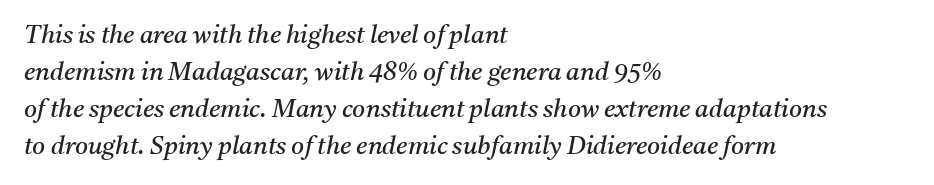
The image shows 25 px text type, italic (leaning right); set left-aligned, normal line spacing (1.48x), normal letter spacing, not underlined.
